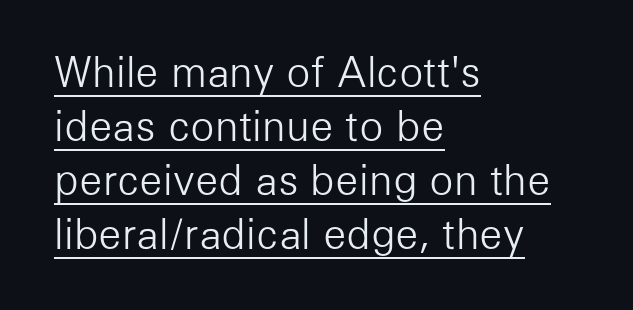
In CSS terms this would be text-align: left. The typeface has the unassuming heft of standard copy or less. Quick note: interline space is typical. To sum up the face: it is a sans, with no serifs. Letter spacing: default.
